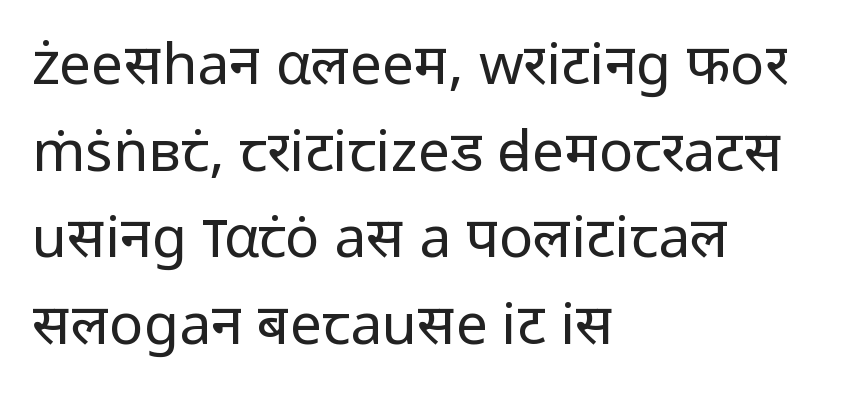
The image shows 57 px regular-weight sans-serif type, upright; set left-aligned, normal line spacing (1.52x), normal letter spacing, not underlined; low stroke contrast and a medium x-height.
